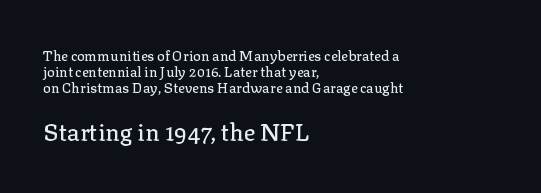
Q: Is the text italic (slanted)? A: No, it is upright.
Q: Is the text underlined? A: No.
Q: How is the paragraph aligned? A: Left-aligned.
Q: Is the spacing between letters normal or unusually wide? A: Normal.
Q: Is the spacing between lines tight, normal or loose? A: Tight.
Q: Which block of text is set in a larger size, the first (top) or the second (bottom)? A: The second (bottom) one.
